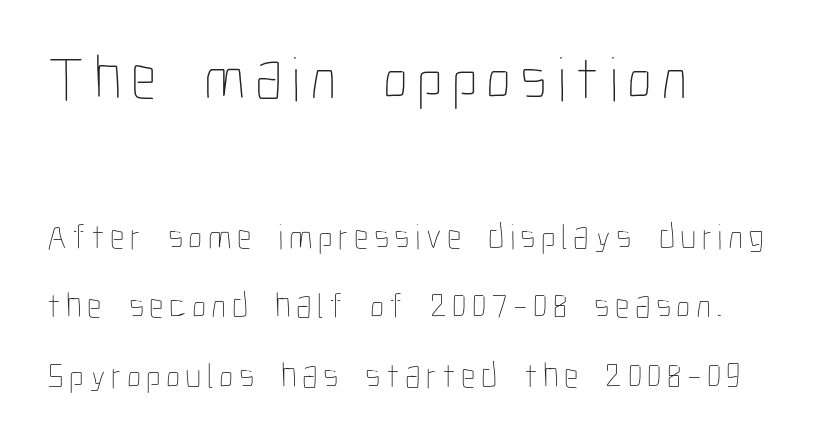
{"italic": "no", "bold": "no", "weight": "thin", "width": "condensed", "stroke_contrast": "low", "x_height": "medium", "monospaced": "no", "underline": "no", "align": "left", "line_spacing": "loose", "line_spacing_ratio": 1.93, "larger_block": "first", "size_ratio": 1.75, "glyph_px": 63}
